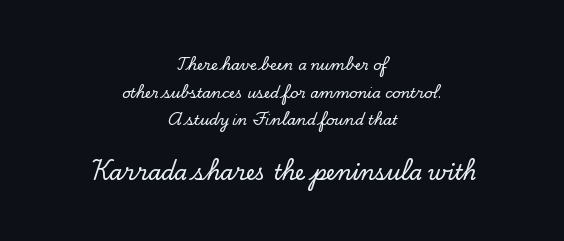
{"underline": "no", "align": "center", "line_spacing": "loose", "line_spacing_ratio": 1.98, "letter_spacing": "normal", "letter_spacing_em": 0.0, "larger_block": "second", "size_ratio": 1.5, "glyph_px": 21}
